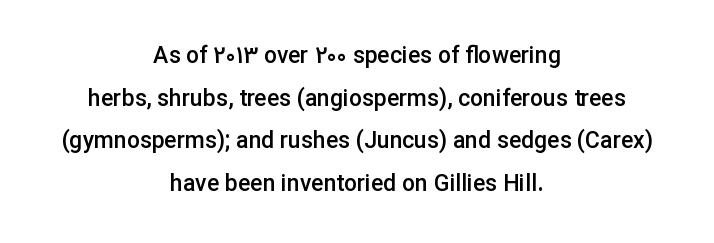
Q: Is the text bold? A: Semi-bold.
Q: Is the text italic (slanted)? A: No, it is upright.
Q: Is the text underlined? A: No.
Q: How is the paragraph aligned? A: Centered.
Q: Is the spacing between letters normal or unusually wide? A: Normal.
